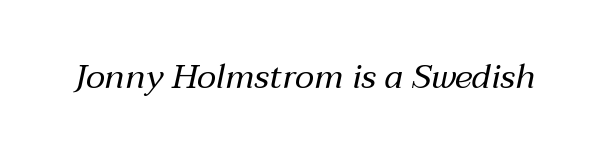
The image shows 34 px regular-weight type, italic (leaning right); set normal letter spacing, not underlined; medium stroke contrast and a medium x-height.
